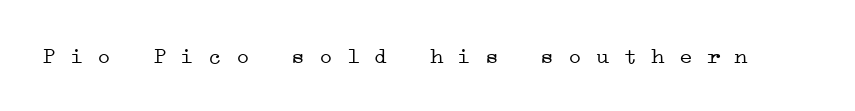
Q: Is the text bold? A: No.
Q: Is the text underlined? A: No.
Q: Is the spacing between letters normal or unusually wide? A: Normal.
